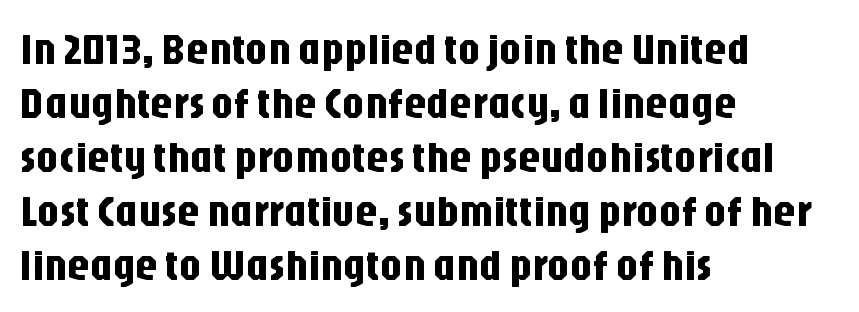
The lettering holds an erect, upright posture throughout. Each letter keeps its own natural width here, so spacing adapts to shape. The rendering anchors every line to the left-hand side. The words here are not underlined. Standard letterfit; no display-style spreading of the glyphs.
